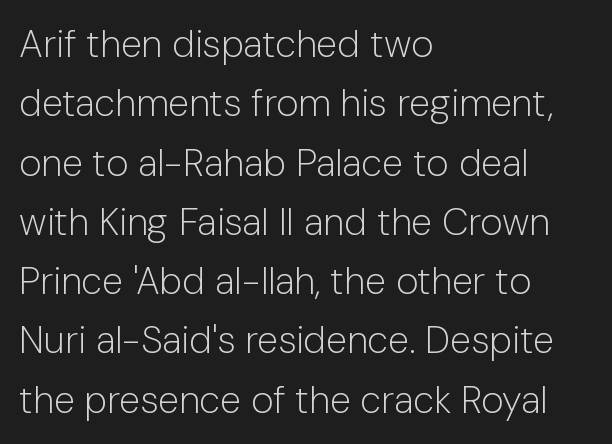
The image shows 38 px light sans-serif type, upright; set left-aligned, normal line spacing (1.56x), normal letter spacing, not underlined; low stroke contrast and a medium x-height.
